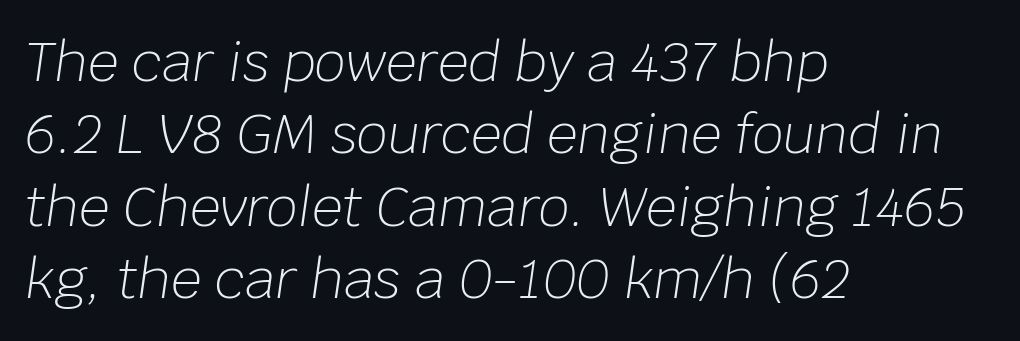
The image shows 54 px light type, italic (leaning right); set left-aligned, normal line spacing (1.34x), normal letter spacing, not underlined; low stroke contrast and a large x-height.
